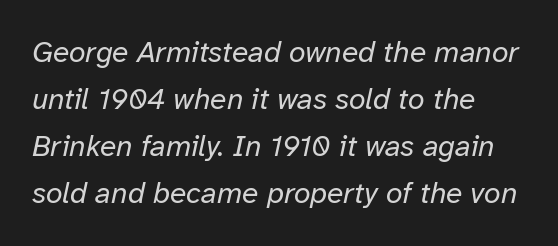
The passage shown is typed in a proportional face where columns would drift. Tracking value appears to be zero — textbook default spacing. Every row of glyphs begins at an identical x-position on the left. Bare-footed words on every line. Compared with a typical body face, this is equally light or lighter still.
